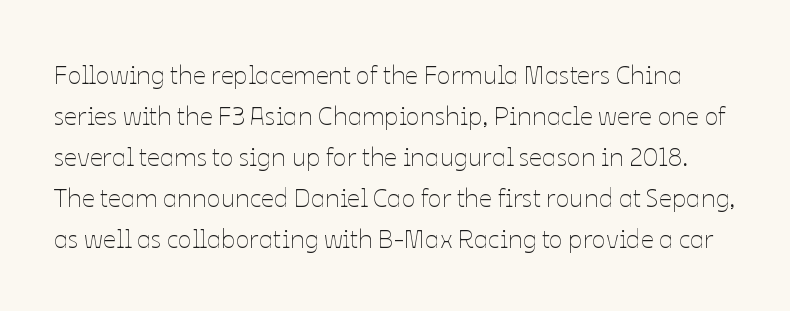
Heft: none added — not bold. Does extra space separate the letters? No, they use regular spacing. Clear beneath every line of the passage. Vertically, the passage feels balanced, rows spaced as you'd expect. In terms of posture, this sample is upright.
